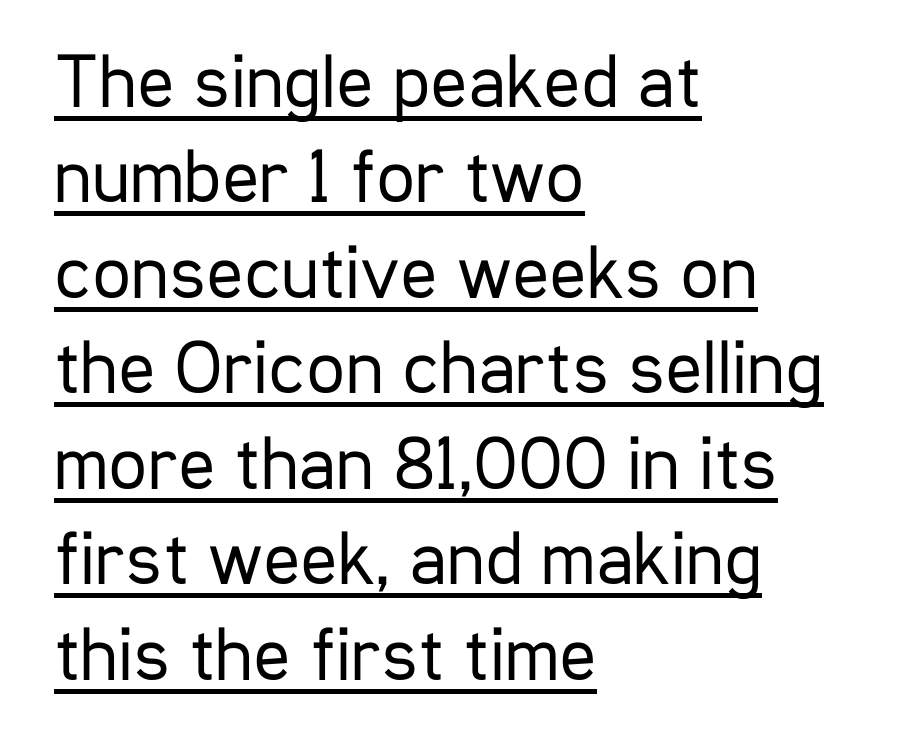
The image shows 77 px regular-weight, condensed sans-serif type, upright; set left-aligned, line spacing 1.24x, normal letter spacing, underlined; low stroke contrast and a medium x-height.
